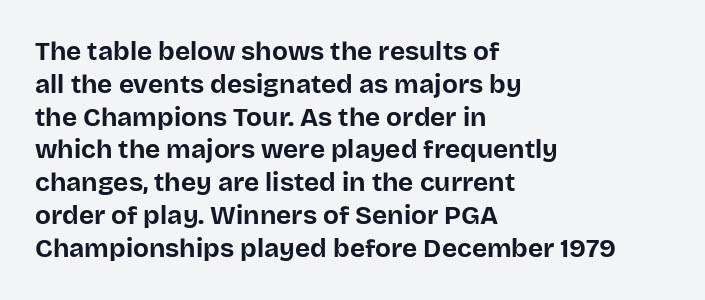
Q: Is the text bold? A: Yes.
Q: Is the text italic (slanted)? A: No, it is upright.
Q: Is the text underlined? A: No.
Q: How is the paragraph aligned? A: Left-aligned.
Q: Is the spacing between letters normal or unusually wide? A: Normal.
Q: Is the spacing between lines tight, normal or loose? A: Normal.
